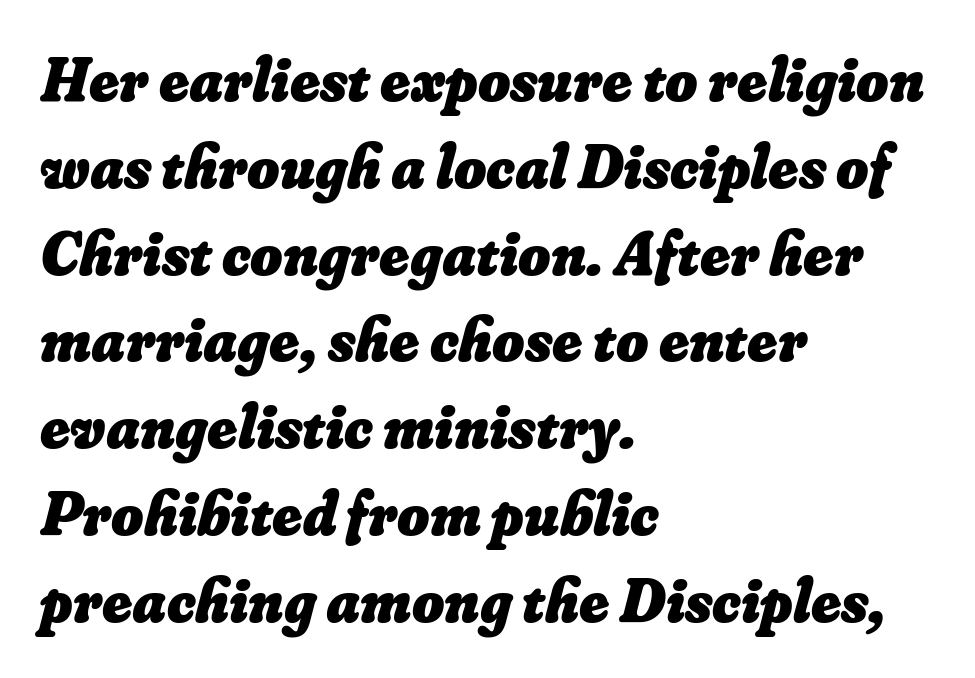
The letters advance in unequal steps, a hallmark of proportional type. Is the type bold? Yes — the strokes are clearly thick and heavy. Descender tails drop into unmarked territory. Leading matches the norm, producing a regular column. These lines keep a tight, regular rhythm from letter to letter.
